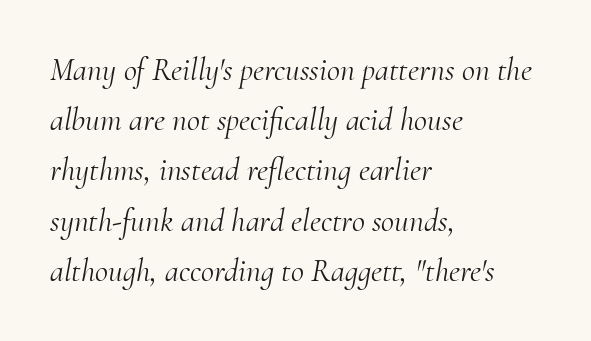
Q: Is the text bold? A: No.
Q: Is the text italic (slanted)? A: Yes, it leans right by about 10 degrees.
Q: Is the typeface a serif or a sans-serif typeface? A: Serif.
Q: Is the text underlined? A: No.
Q: How is the paragraph aligned? A: Left-aligned.
Q: Is the spacing between letters normal or unusually wide? A: Normal.
Q: Is the spacing between lines tight, normal or loose? A: Normal.
Q: Width (condensed, normal, or wide)? A: Normal.
Q: Stroke contrast? A: Medium.
Q: x-height? A: Small.
Q: Monospaced? A: No.
